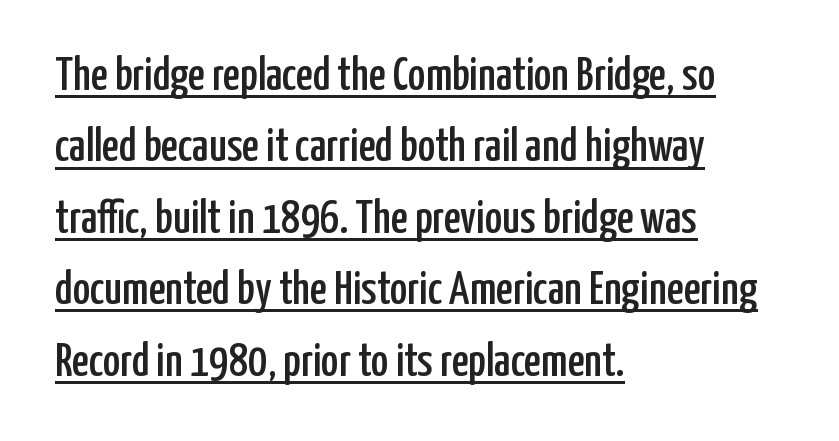
The block of text has a typical density, with ordinary space between rows. Think of a printed novel: that variable character pitch is what you see here. Every word sits above its own underline. This sample uses plain, unmodified letter spacing. Regarding serifs, this sample does without them. The lettering holds an erect, upright posture throughout.
